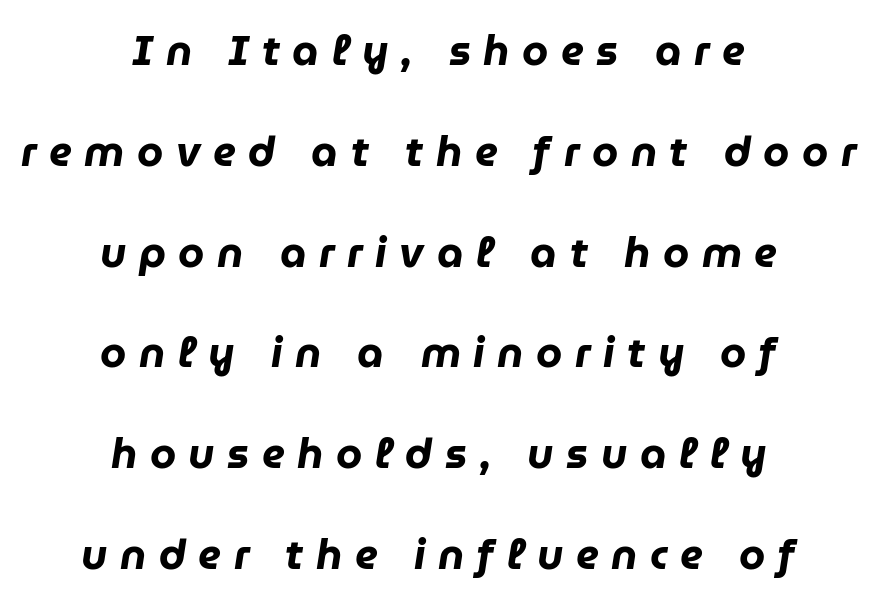
Q: Is the text bold? A: Yes.
Q: Is the text italic (slanted)? A: Yes, it leans right by about 9 degrees.
Q: Is the text underlined? A: No.
Q: How is the paragraph aligned? A: Centered.
Q: Is the spacing between letters normal or unusually wide? A: Unusually wide.
Q: Is the spacing between lines tight, normal or loose? A: Loose.
Q: Width (condensed, normal, or wide)? A: Normal.
Q: Stroke contrast? A: Low.
Q: x-height? A: Medium.
Q: Monospaced? A: No.
